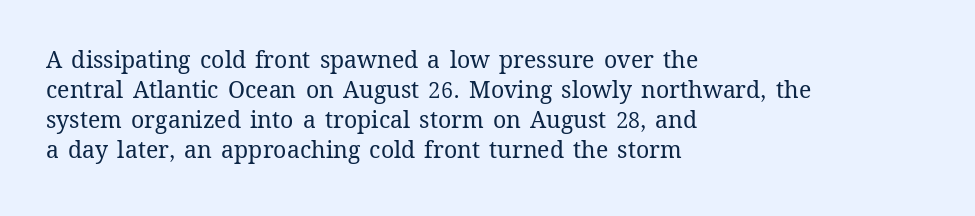
The lines are quadded left. The font sits on the lighter half of the weight spectrum, regular included. Tracking here is standard; glyphs follow each other at the usual distance. Italic? Not at all — the glyphs are vertical. Rule under the text: the space is simply empty.
